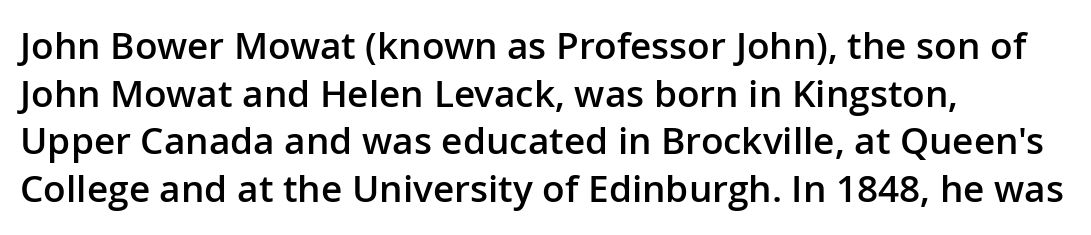
The image shows 37 px semibold sans-serif type, upright; set left-aligned, normal line spacing (1.29x), normal letter spacing, not underlined; low stroke contrast and a medium x-height.
